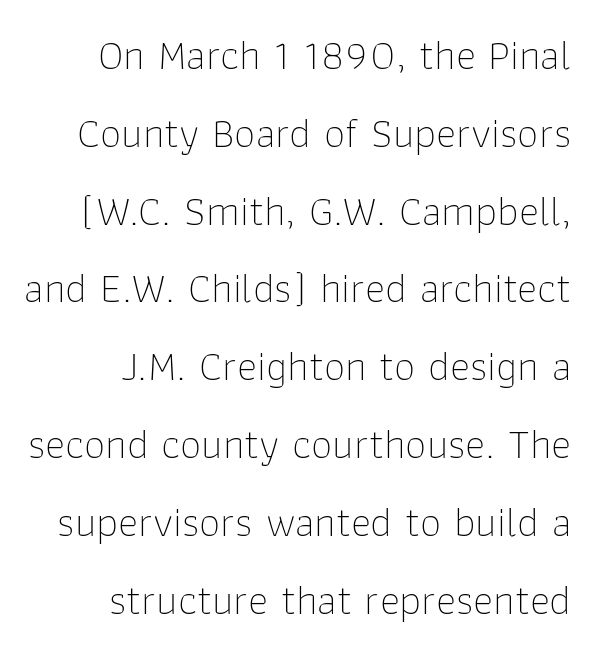
The image shows 43 px thin sans-serif type, upright; set right-aligned, line spacing 1.81x, normal letter spacing, not underlined; low stroke contrast and a medium x-height.
